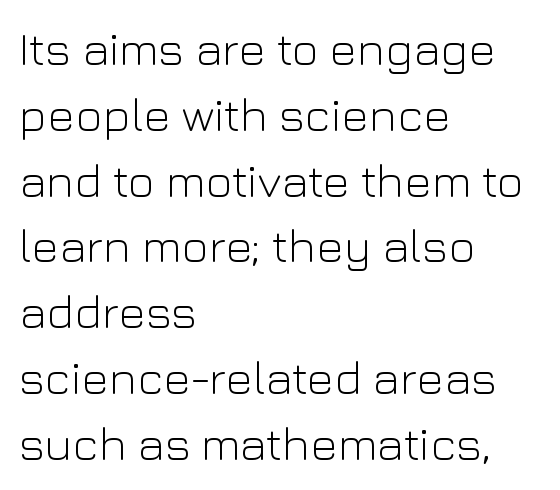
Look at the tracking — it's just the regular setting, nothing added. Compared with a typical body face, this is equally light or lighter still. Vertical strokes here are truly vertical. Proportional: the letters do not fall into vertical columns. Clear beneath every line of the passage.
